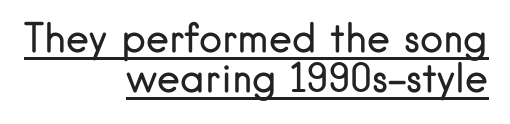
How would I describe the line gaps? Narrow and economical. Does extra space separate the letters? No, they use regular spacing. The characters are drawn with everyday or finer stroke widths. Rendered with straight, roman letterforms. Notice how a bar underscores the lettering throughout. Nothing sits at the stroke ends, so this counts as sans-serif.
